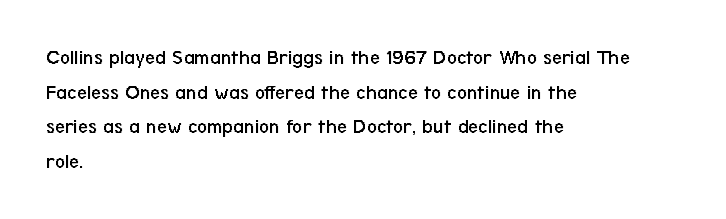
The image shows 22 px text type, upright; set left-aligned, normal line spacing (1.57x), normal letter spacing, not underlined.
